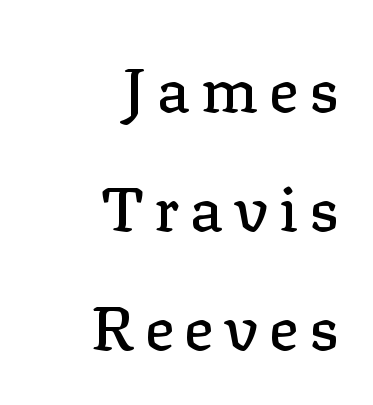
The passage shown is typeset with a serif family. A typesetter would call this proportional, since set widths differ per character. These lines are set flush right with a ragged left edge. You could fit nearly another row in the gap between these rows.
